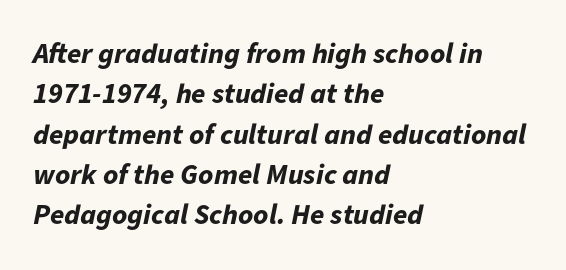
Q: Is the text bold? A: Yes.
Q: Is the text italic (slanted)? A: Yes, it leans right by about 11 degrees.
Q: Is the text underlined? A: No.
Q: How is the paragraph aligned? A: Left-aligned.
Q: Is the spacing between letters normal or unusually wide? A: Normal.
Q: Is the spacing between lines tight, normal or loose? A: Normal.
Q: Width (condensed, normal, or wide)? A: Normal.
Q: Stroke contrast? A: Low.
Q: x-height? A: Medium.
Q: Monospaced? A: No.
